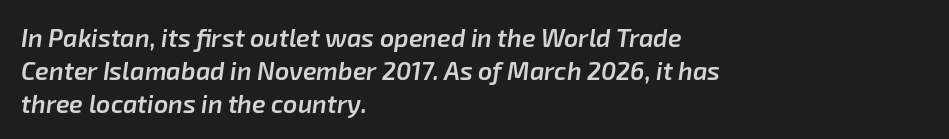
Q: Is the text bold? A: Semi-bold.
Q: Is the text italic (slanted)? A: Yes, it leans right by about 8 degrees.
Q: Is the text underlined? A: No.
Q: How is the paragraph aligned? A: Left-aligned.
Q: Is the spacing between letters normal or unusually wide? A: Normal.
Q: Is the spacing between lines tight, normal or loose? A: Normal.
